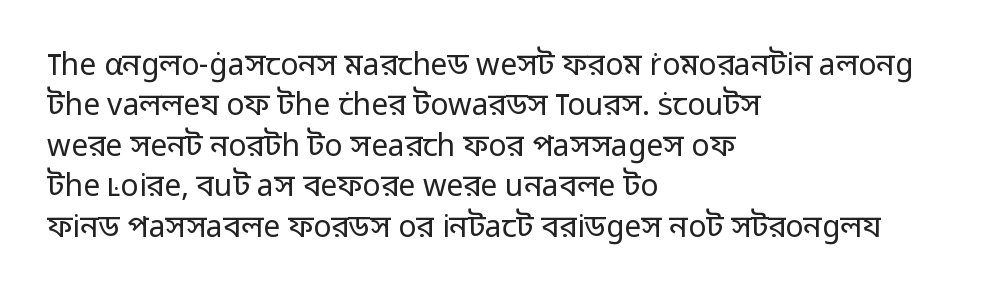
Q: Is the text bold? A: No.
Q: Is the text italic (slanted)? A: No, it is upright.
Q: Is the typeface a serif or a sans-serif typeface? A: Sans-serif.
Q: Is the text underlined? A: No.
Q: How is the paragraph aligned? A: Left-aligned.
Q: Is the spacing between letters normal or unusually wide? A: Normal.
Q: Is the spacing between lines tight, normal or loose? A: Normal.
Q: Width (condensed, normal, or wide)? A: Normal.
Q: Stroke contrast? A: Low.
Q: x-height? A: Medium.
Q: Monospaced? A: No.
